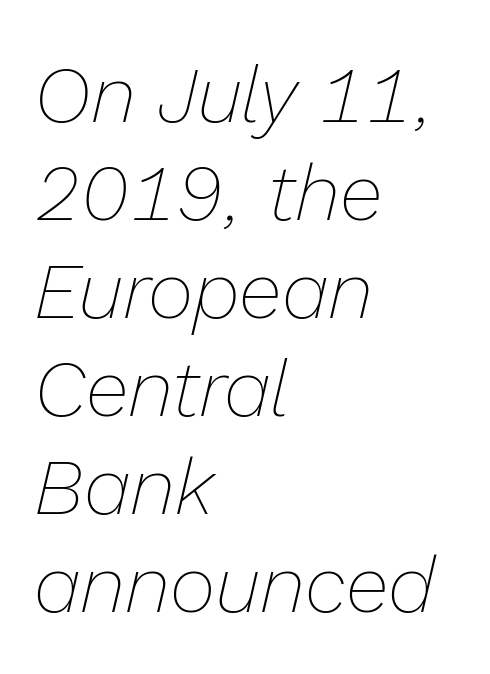
{"italic": "yes", "lean": "right", "slant_degrees": 13, "bold": "no", "weight": "thin", "width": "normal", "stroke_contrast": "low", "x_height": "medium", "monospaced": "no", "underline": "no", "align": "left", "line_spacing_ratio": 1.24, "letter_spacing": "normal", "letter_spacing_em": 0.0, "glyph_px": 79}
